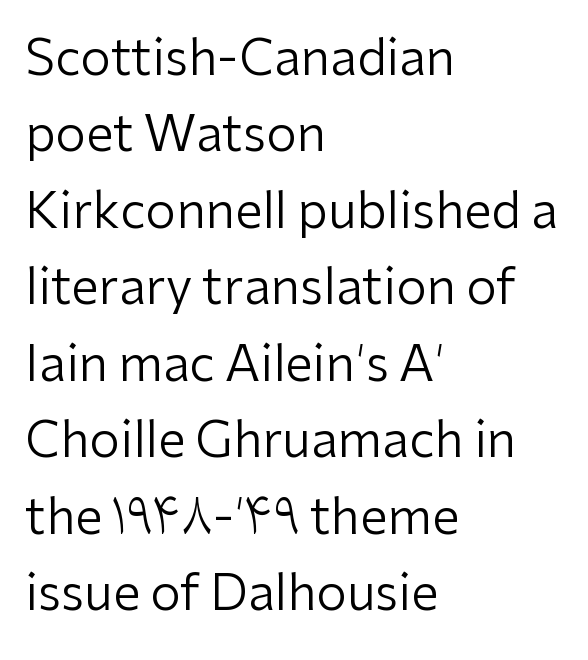
Vertical spacing — default. Weight: not bold — regular or lighter. Words appear dense and cohesive because spacing is normal. These lines are set flush left with a ragged right edge. The words here are not underlined.
